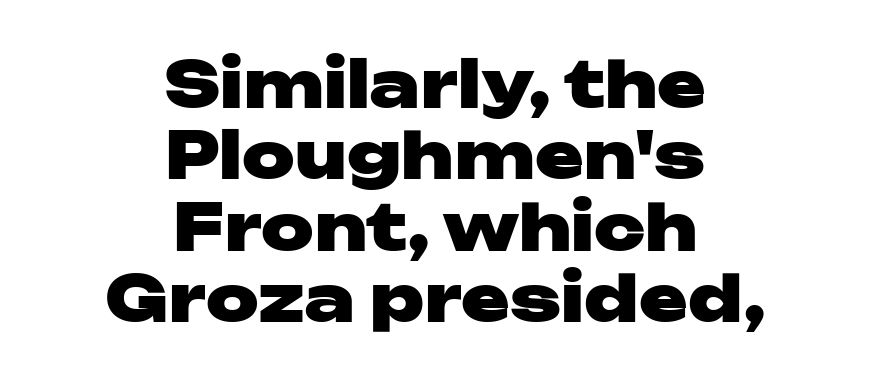
The image shows 65 px heavy, wide sans-serif type, upright; set centered, tight line spacing (1.1x), normal letter spacing, not underlined; low stroke contrast and a medium x-height.
